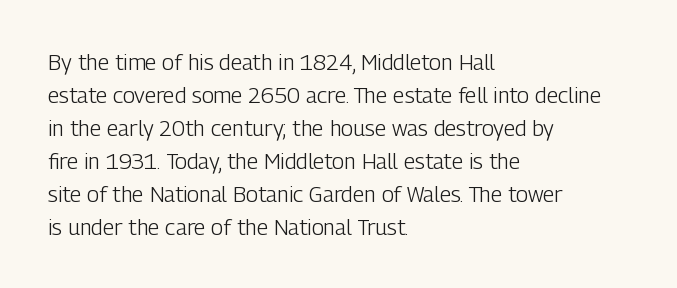
In terms of leading, this rendering sits right in the middle. Quick note: not italic, upright. Stems here are at most as thick as an everyday book face. Letter spacing: default.
